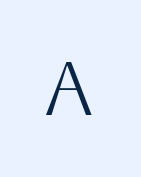
The image shows 76 px light sans-serif type, upright; set normal letter spacing, not underlined; medium stroke contrast and a large x-height.
